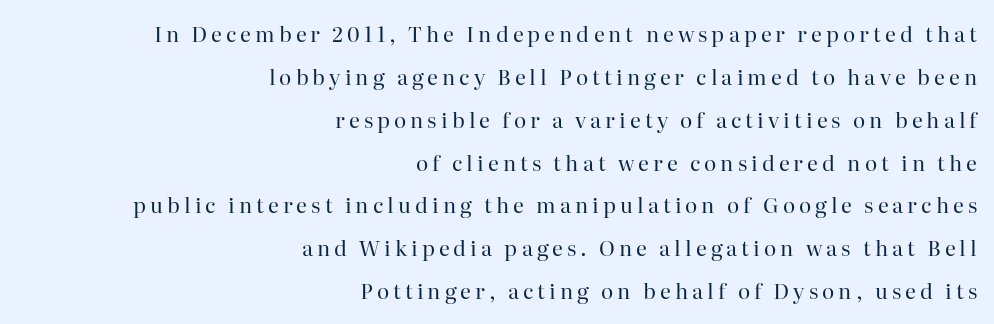
{"italic": "no", "bold": "no", "underline": "no", "align": "right", "line_spacing": "loose", "line_spacing_ratio": 2.04, "glyph_px": 21}
